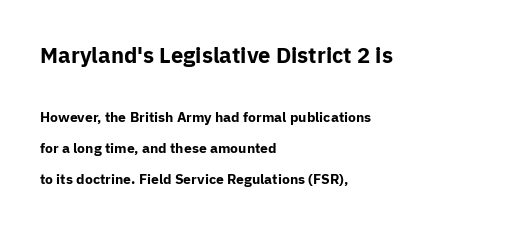
Large over small — that's the arrangement of the two blocks here. Italic? Not at all — the glyphs are vertical. This sample is left-justified, so line endings fall wherever the words run out. Look at the stroke-to-counter ratio: heavy, a bold. The block of text is sparse from top to bottom, with ample space between rows.
